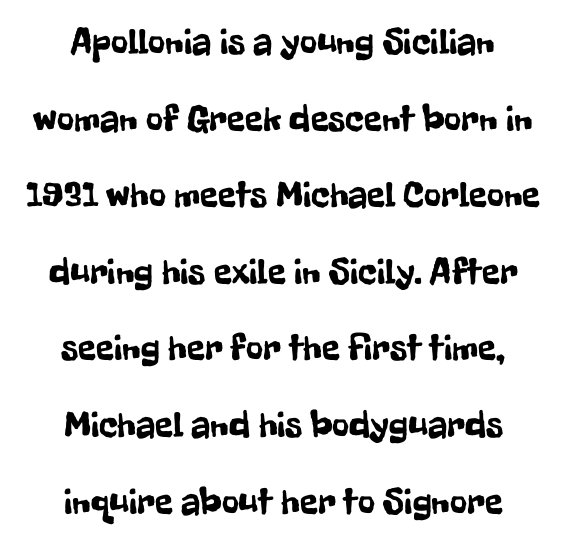
{"serif": "no", "italic": "no", "width": "condensed", "stroke_contrast": "low", "x_height": "medium", "monospaced": "no", "underline": "no", "align": "center", "line_spacing": "loose", "line_spacing_ratio": 2.07, "letter_spacing": "normal", "letter_spacing_em": 0.0, "glyph_px": 37}
